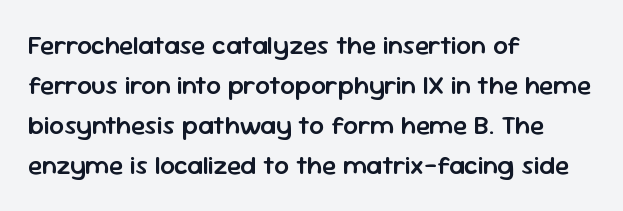
Q: Is the text bold? A: Semi-bold.
Q: Is the text italic (slanted)? A: No, it is upright.
Q: Is the text underlined? A: No.
Q: How is the paragraph aligned? A: Left-aligned.
Q: Is the spacing between letters normal or unusually wide? A: Normal.
Q: Is the spacing between lines tight, normal or loose? A: Normal.
